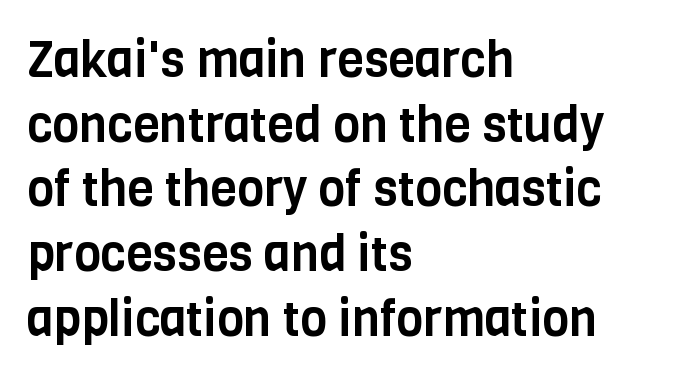
Q: Is the text italic (slanted)? A: No, it is upright.
Q: Is the typeface a serif or a sans-serif typeface? A: Sans-serif.
Q: Is the text underlined? A: No.
Q: How is the paragraph aligned? A: Left-aligned.
Q: Is the spacing between letters normal or unusually wide? A: Normal.
Q: Is the spacing between lines tight, normal or loose? A: Normal.
Q: Width (condensed, normal, or wide)? A: Condensed.
Q: Stroke contrast? A: Low.
Q: x-height? A: Large.
Q: Monospaced? A: No.
